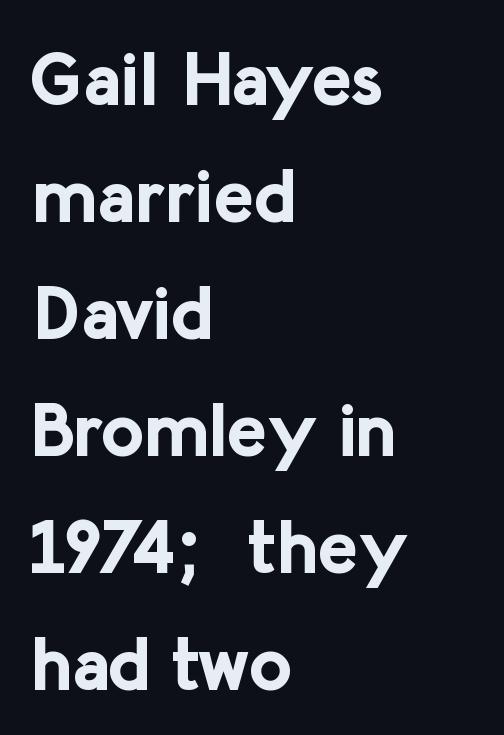
{"serif": "no", "italic": "no", "bold": "yes", "weight": "bold", "width": "normal", "stroke_contrast": "low", "x_height": "medium", "monospaced": "no", "underline": "no", "align": "left", "line_spacing": "normal", "line_spacing_ratio": 1.56, "letter_spacing": "normal", "letter_spacing_em": 0.0, "glyph_px": 75}
